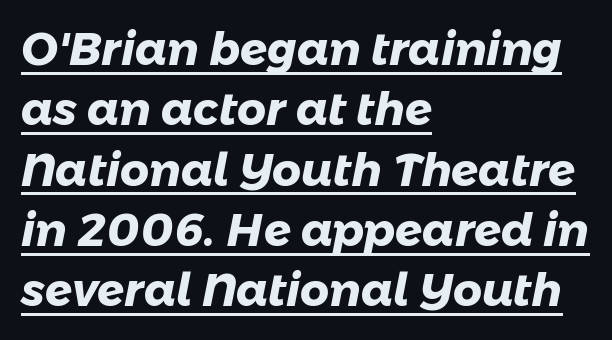
{"serif": "no", "bold": "yes", "weight": "heavy", "width": "normal", "stroke_contrast": "low", "x_height": "medium", "monospaced": "no", "underline": "yes", "align": "left", "line_spacing": "normal", "line_spacing_ratio": 1.34, "letter_spacing": "normal", "letter_spacing_em": 0.0, "glyph_px": 45}
